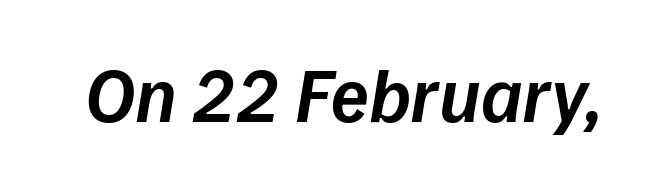
The letters advance in unequal steps, a hallmark of proportional type. Only glyphs here, with clear space below each row. Students, note that the glyphs here touch the page at normal intervals. Summary of weight: moderately heavy, a semibold. The text carries the slant typical of an italic or oblique font.
